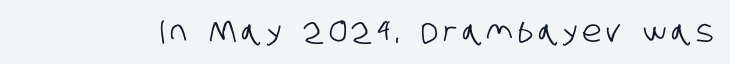
{"serif": "no", "width": "condensed", "stroke_contrast": "low", "x_height": "large", "monospaced": "no", "underline": "no", "glyph_px": 30}
